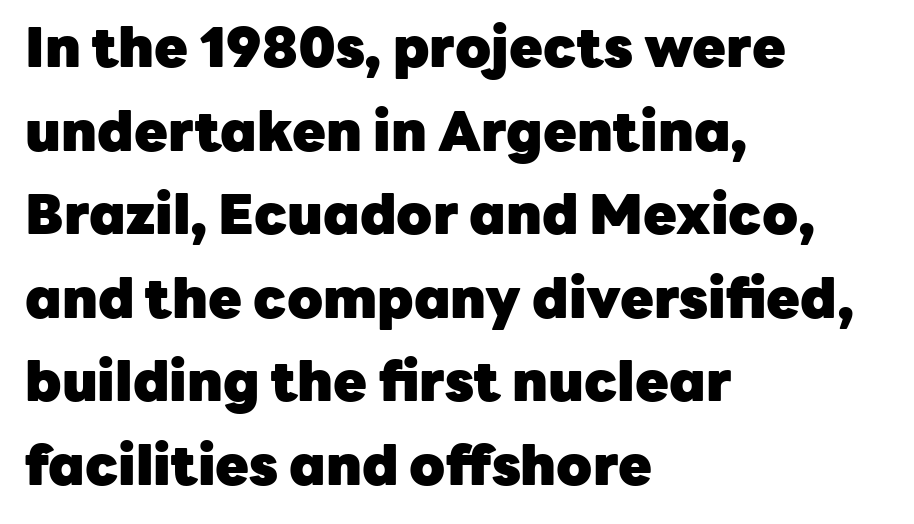
The image shows 55 px heavy sans-serif type, upright; set left-aligned, normal line spacing (1.52x), normal letter spacing, not underlined; low stroke contrast and a medium x-height.
